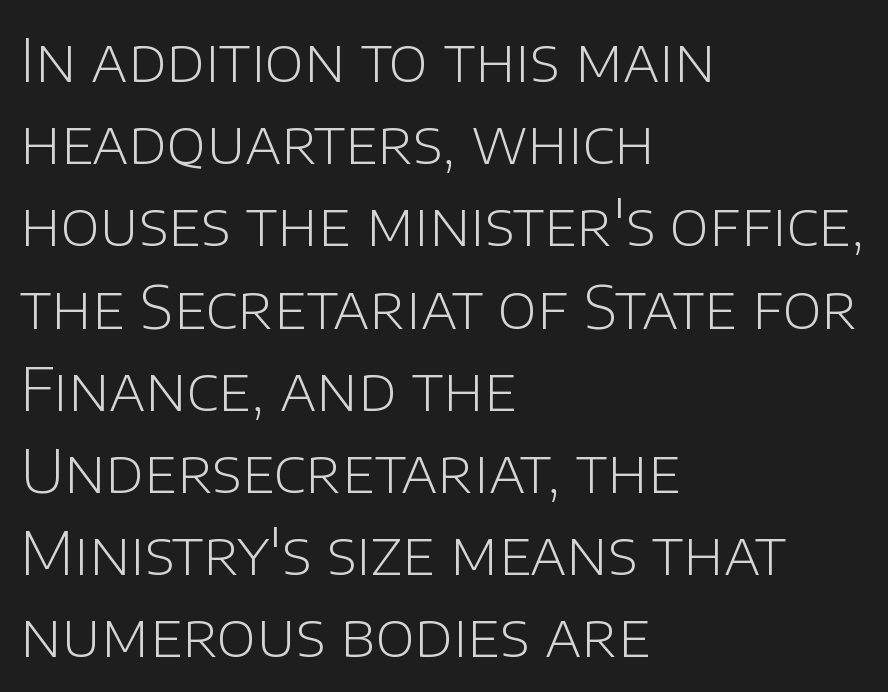
A typesetter would call this leading conventional body-copy spacing. Unbolded letterforms with no extra heft. The type sits square on the baseline with zero lean. Glyph-to-glyph distance matches everyday printed text.
